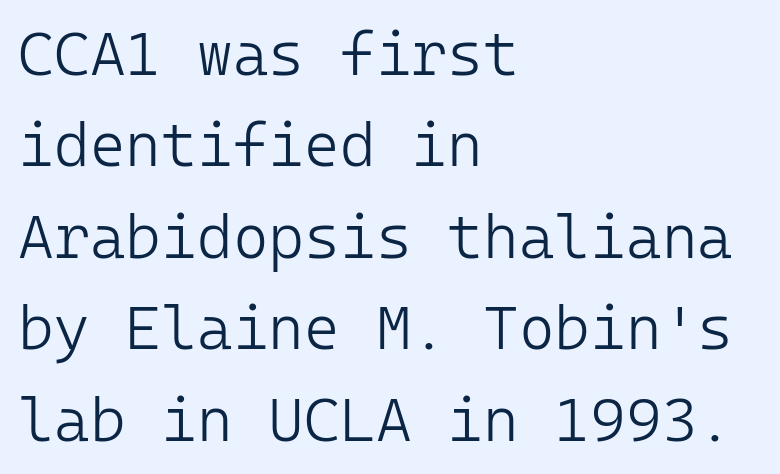
The image shows 61 px light sans-serif type, upright; set left-aligned, normal line spacing (1.5x), normal letter spacing, not underlined; low stroke contrast and a medium x-height.
